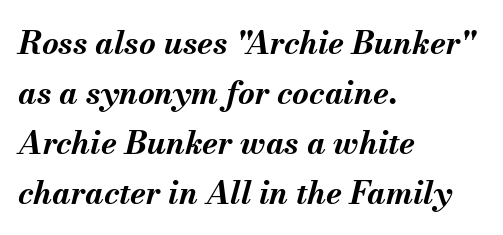
Q: Is the text bold? A: Yes.
Q: Is the text italic (slanted)? A: Yes, it leans right by about 13 degrees.
Q: Is the text underlined? A: No.
Q: How is the paragraph aligned? A: Left-aligned.
Q: Is the spacing between letters normal or unusually wide? A: Normal.
Q: Is the spacing between lines tight, normal or loose? A: Normal.
Q: Width (condensed, normal, or wide)? A: Normal.
Q: Stroke contrast? A: Medium.
Q: x-height? A: Small.
Q: Monospaced? A: No.
